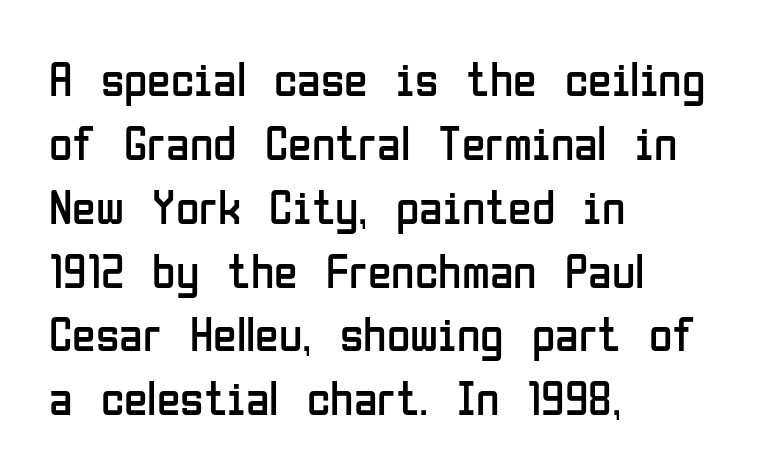
The image shows 48 px regular-weight, condensed sans-serif type, upright; set left-aligned, normal line spacing (1.33x), normal letter spacing, not underlined; low stroke contrast and a medium x-height.
